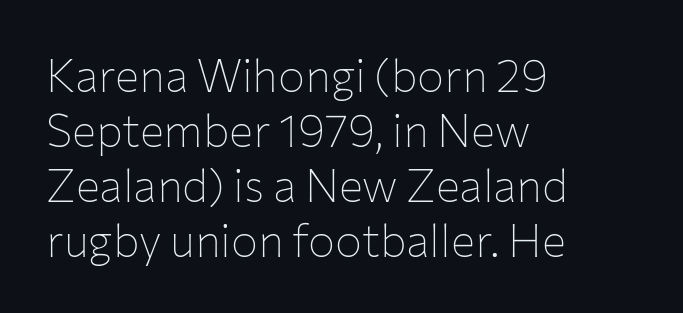
The image shows 45 px thin sans-serif type, upright; set left-aligned, line spacing 1.22x, normal letter spacing, not underlined; low stroke contrast and a medium x-height.
